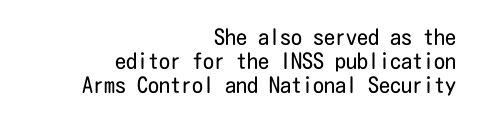
{"italic": "no", "bold": "no", "underline": "no", "align": "right", "line_spacing": "tight", "line_spacing_ratio": 1.1, "letter_spacing": "normal", "letter_spacing_em": 0.0, "glyph_px": 22}
